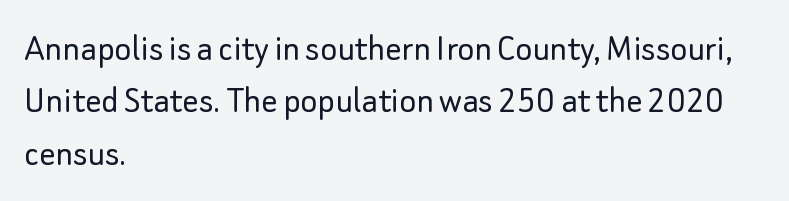
The face used here is proportionally spaced, like ordinary book or web type. No word sits above an underline. Weight class: somewhere from thin through regular. The type is set solid horizontally, with unmodified tracking. The lines are quadded left.
